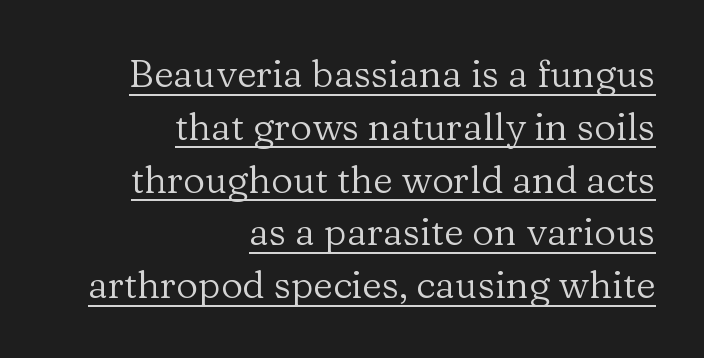
{"serif": "yes", "italic": "no", "bold": "no", "weight": "regular", "width": "normal", "stroke_contrast": "low", "x_height": "medium", "monospaced": "no", "underline": "yes", "align": "right", "line_spacing": "normal", "line_spacing_ratio": 1.39, "letter_spacing": "normal", "letter_spacing_em": 0.0, "glyph_px": 38}
